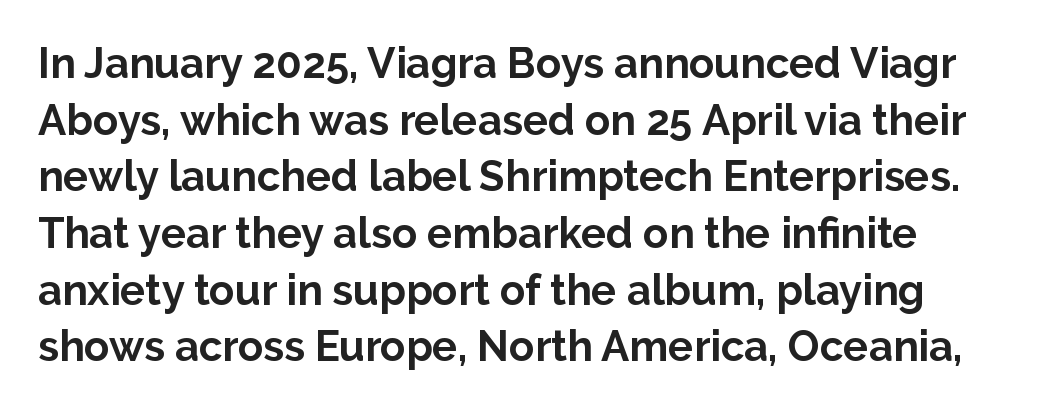
Q: Is the text bold? A: Yes.
Q: Is the text italic (slanted)? A: No, it is upright.
Q: Is the typeface a serif or a sans-serif typeface? A: Sans-serif.
Q: Is the text underlined? A: No.
Q: Is the spacing between letters normal or unusually wide? A: Normal.
Q: Is the spacing between lines tight, normal or loose? A: Normal.
Q: Width (condensed, normal, or wide)? A: Normal.
Q: Stroke contrast? A: Low.
Q: x-height? A: Medium.
Q: Monospaced? A: No.
